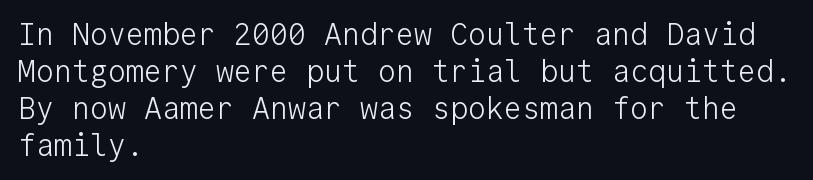
{"serif": "no", "italic": "no", "bold": "no", "weight": "light", "width": "normal", "stroke_contrast": "low", "x_height": "medium", "monospaced": "yes", "underline": "no", "align": "left", "line_spacing_ratio": 1.23, "letter_spacing": "normal", "letter_spacing_em": 0.0, "glyph_px": 30}
